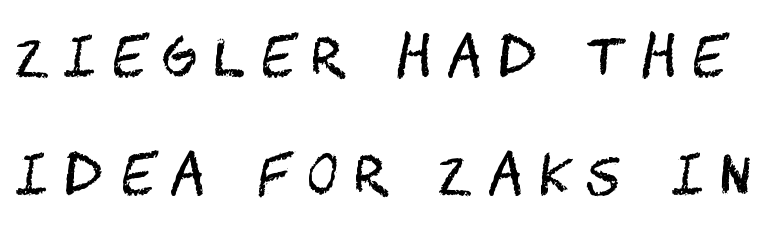
These glyphs show unthickened strokes, regular width or finer. Italic: no, the glyphs are upright roman. This rendering employs a face without finishing strokes, i.e., a sans-serif. The specimen omits any rule beneath the text block's lines. Students, note that the glyphs here are deliberately spaced far apart.
